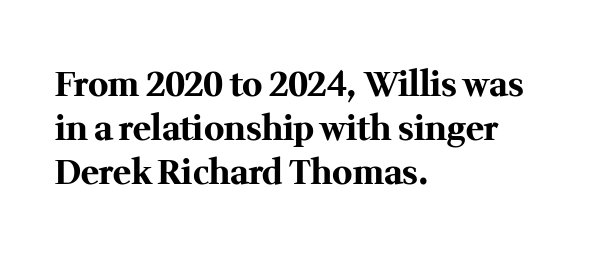
{"serif": "yes", "italic": "no", "bold": "yes", "weight": "bold", "width": "normal", "stroke_contrast": "medium", "x_height": "medium", "monospaced": "no", "underline": "no", "align": "left", "line_spacing": "normal", "line_spacing_ratio": 1.29, "letter_spacing": "normal", "letter_spacing_em": 0.0, "glyph_px": 34}
